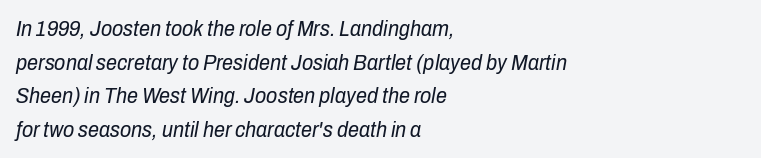
{"italic": "yes", "lean": "right", "slant_degrees": 10, "bold": "no", "underline": "no", "align": "left", "line_spacing": "normal", "line_spacing_ratio": 1.53, "letter_spacing": "normal", "letter_spacing_em": 0.0, "glyph_px": 22}
